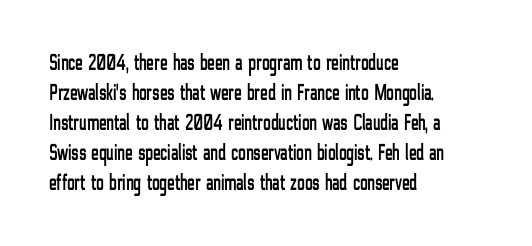
{"italic": "no", "underline": "no", "align": "left", "line_spacing": "normal", "line_spacing_ratio": 1.3, "letter_spacing": "normal", "letter_spacing_em": 0.0, "glyph_px": 23}
